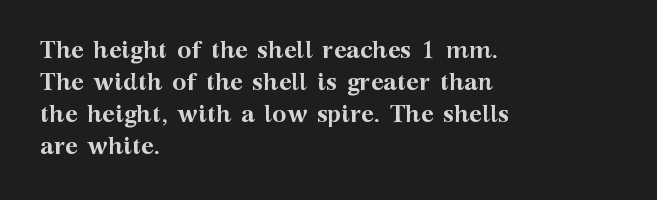
Heavy-handed strokes throughout: this text is bold. Ordinary non-slanted type is in use. The text block is weighted toward the left margin, trailing off unevenly rightward. Students, observe: this is what conventionally led text looks like. Students, note that the glyphs here touch the page at normal intervals. The words here are not underlined.
